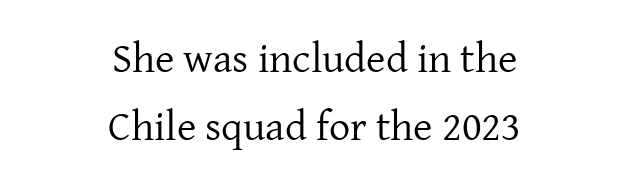
{"serif": "yes", "italic": "no", "bold": "no", "weight": "regular", "width": "normal", "stroke_contrast": "low", "x_height": "medium", "monospaced": "no", "underline": "no", "align": "center", "line_spacing": "normal", "line_spacing_ratio": 1.61, "letter_spacing": "normal", "letter_spacing_em": 0.0, "glyph_px": 42}
